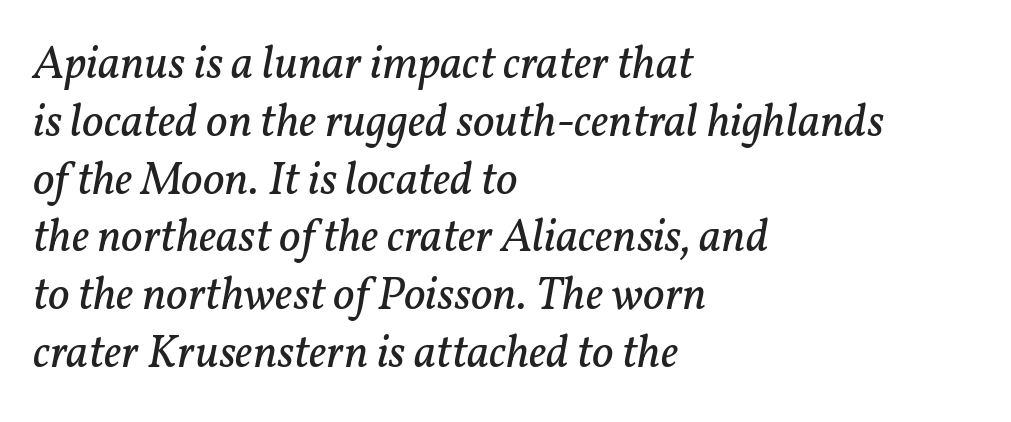
Slanted lettering throughout. You can tell from the footed stems that serif type was used. Beneath every word, the page is bare. Typeset ragged right — the left edge is the straight one. Varying glyph widths throughout — classic text-font behaviour.
